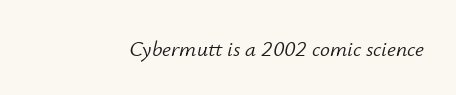
Compared with typical body copy, the letter spacing here is the same. Style check: oblique. Stems here are at most as thick as an everyday book face. Bare-footed words on every line.
